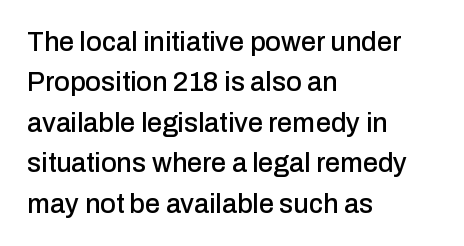
{"italic": "no", "underline": "no", "align": "left", "line_spacing": "normal", "line_spacing_ratio": 1.5, "letter_spacing": "normal", "letter_spacing_em": 0.0, "glyph_px": 27}
